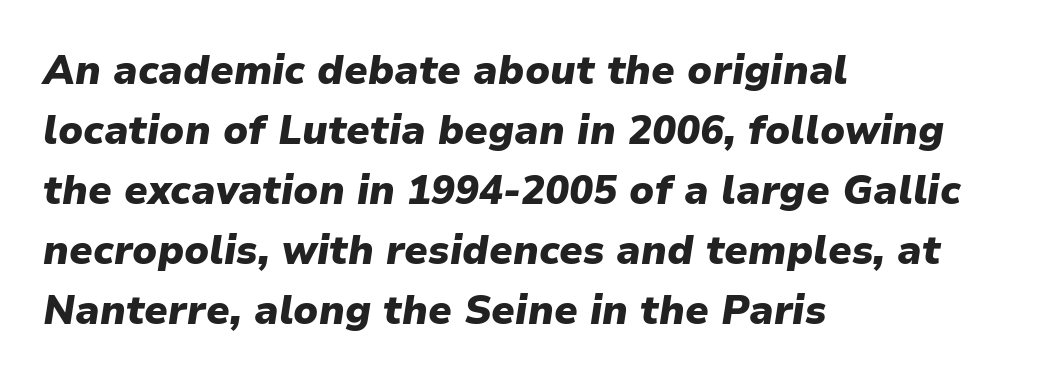
{"italic": "yes", "lean": "right", "slant_degrees": 9, "bold": "yes", "weight": "heavy", "width": "normal", "stroke_contrast": "low", "x_height": "medium", "monospaced": "no", "underline": "no", "align": "left", "line_spacing": "normal", "line_spacing_ratio": 1.5, "letter_spacing": "normal", "letter_spacing_em": 0.0, "glyph_px": 40}
